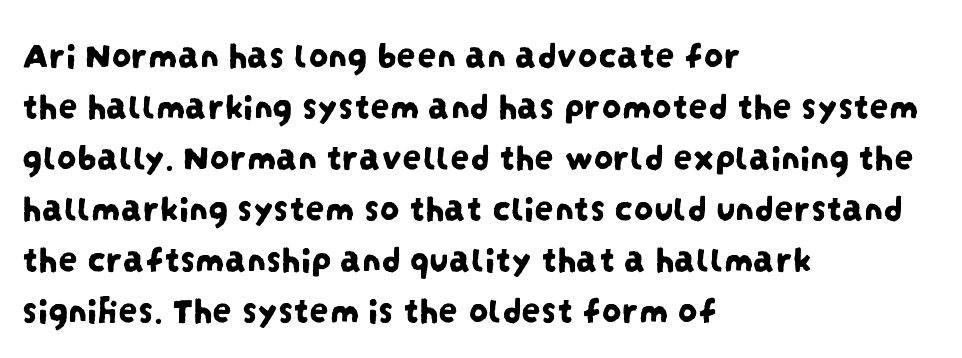
Honestly, the letter spacing is just normal — you wouldn't notice it. A classic flush-left, rag-right setting is used for this passage. The designer left line spacing at the default. The rendering uses natural spacing where letterforms have individual widths. The typeface chosen for these lines omits serifs. Each row of text sits above clean, open space.
